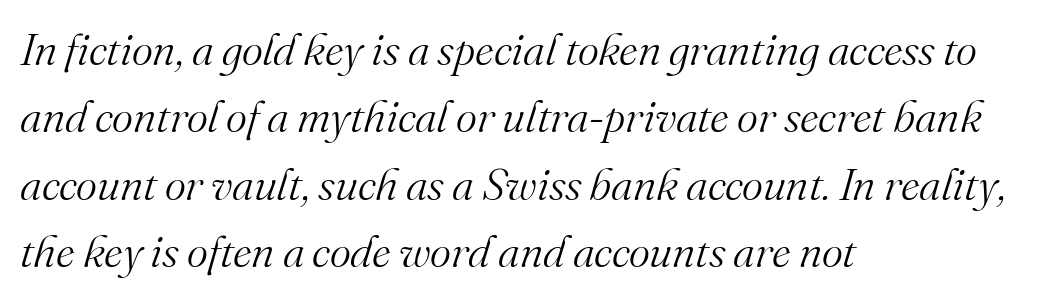
{"serif": "yes", "italic": "yes", "lean": "right", "slant_degrees": 16, "bold": "no", "weight": "light", "width": "normal", "stroke_contrast": "medium", "x_height": "small", "monospaced": "no", "underline": "no", "align": "left", "line_spacing": "normal", "line_spacing_ratio": 1.5, "letter_spacing": "normal", "letter_spacing_em": 0.0, "glyph_px": 45}
